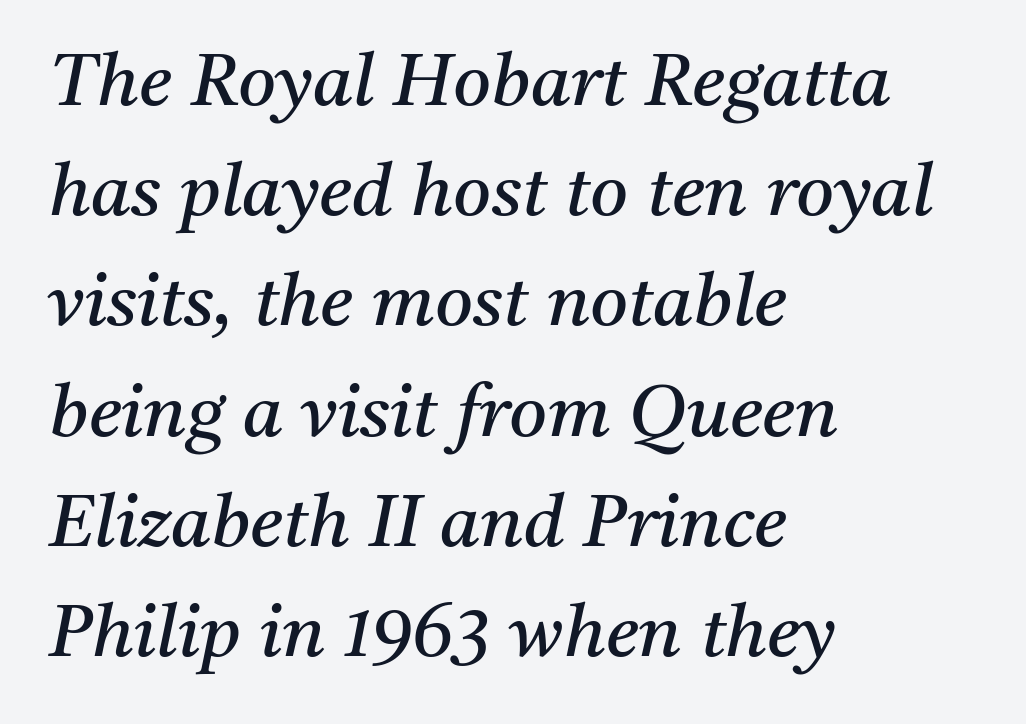
{"serif": "yes", "italic": "yes", "lean": "right", "slant_degrees": 11, "bold": "no", "weight": "regular", "width": "normal", "stroke_contrast": "medium", "x_height": "medium", "monospaced": "no", "underline": "no", "align": "left", "line_spacing": "normal", "line_spacing_ratio": 1.51, "letter_spacing": "normal", "letter_spacing_em": 0.0, "glyph_px": 73}
